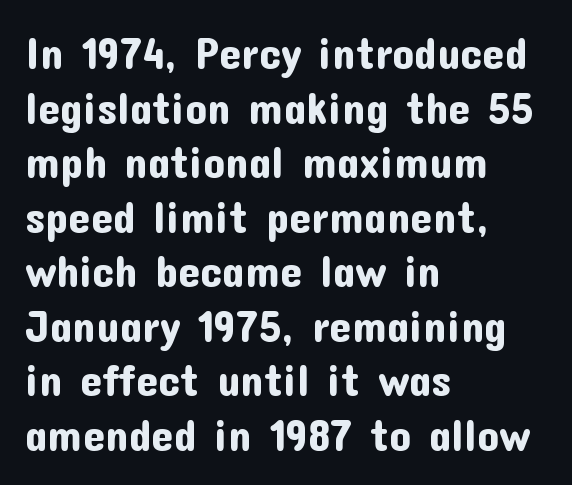
{"serif": "no", "italic": "no", "width": "normal", "stroke_contrast": "low", "x_height": "medium", "monospaced": "no", "underline": "no", "align": "left", "line_spacing_ratio": 1.24, "letter_spacing": "normal", "letter_spacing_em": 0.0, "glyph_px": 44}
